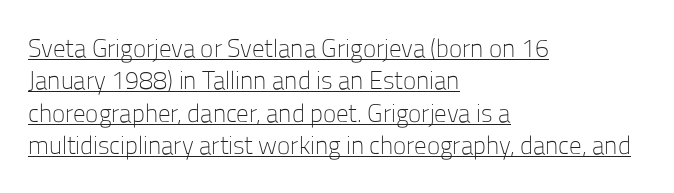
The image shows 25 px text type, upright; set left-aligned, normal line spacing (1.3x), normal letter spacing, underlined.
